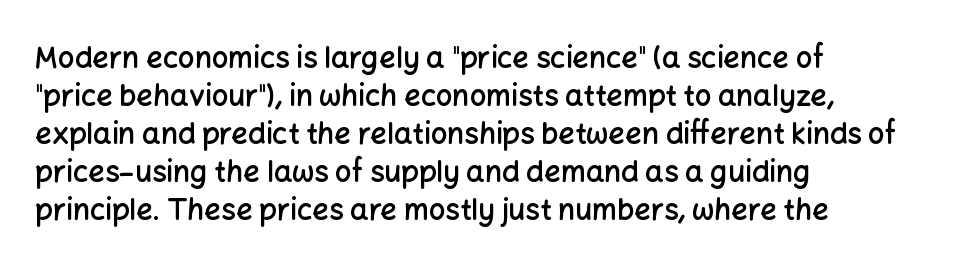
Q: Is the text bold? A: Semi-bold.
Q: Is the text italic (slanted)? A: No, it is upright.
Q: Is the typeface a serif or a sans-serif typeface? A: Sans-serif.
Q: Is the text underlined? A: No.
Q: How is the paragraph aligned? A: Left-aligned.
Q: Is the spacing between letters normal or unusually wide? A: Normal.
Q: Is the spacing between lines tight, normal or loose? A: Normal.
Q: Width (condensed, normal, or wide)? A: Normal.
Q: Stroke contrast? A: Low.
Q: x-height? A: Medium.
Q: Monospaced? A: No.
